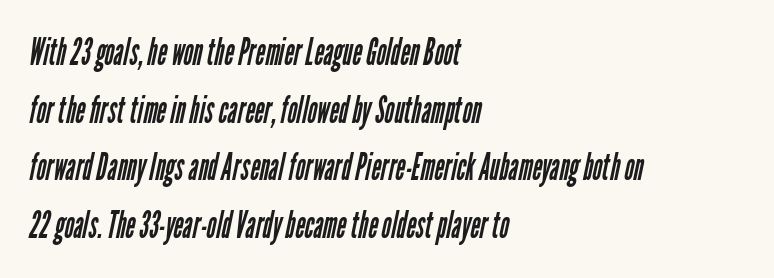
Q: Is the text bold? A: No.
Q: Is the typeface a serif or a sans-serif typeface? A: Sans-serif.
Q: Is the text underlined? A: No.
Q: How is the paragraph aligned? A: Left-aligned.
Q: Is the spacing between letters normal or unusually wide? A: Normal.
Q: Is the spacing between lines tight, normal or loose? A: Normal.
Q: Width (condensed, normal, or wide)? A: Condensed.
Q: Stroke contrast? A: Low.
Q: x-height? A: Medium.
Q: Monospaced? A: No.
